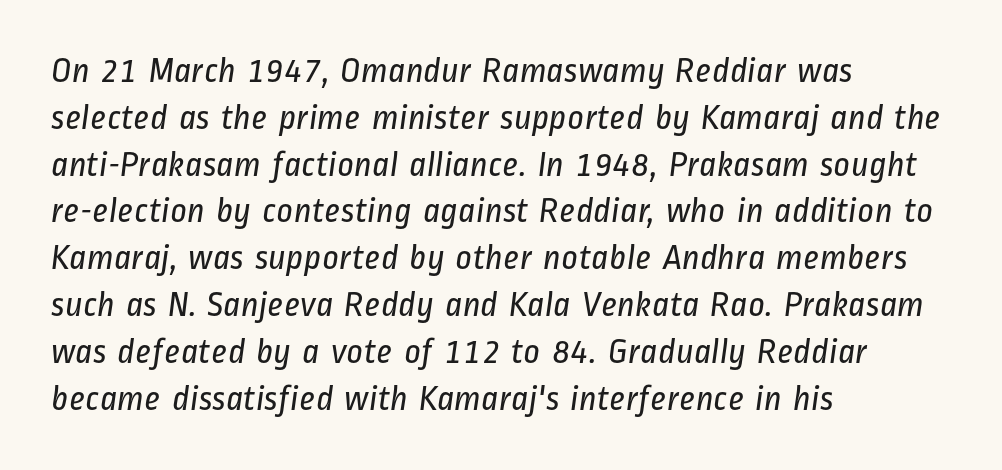
The image shows 36 px regular-weight, condensed sans-serif type; set left-aligned, normal line spacing (1.3x), normal letter spacing, not underlined; low stroke contrast and a medium x-height.
